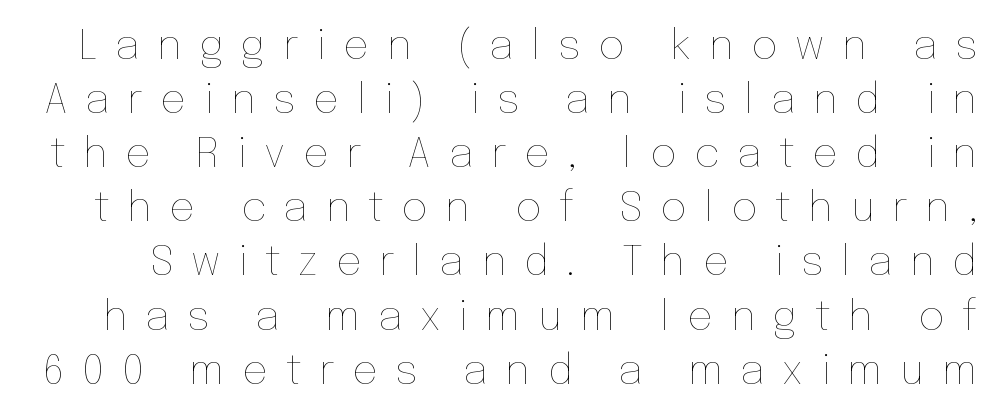
Each letter keeps its own natural width here, so spacing adapts to shape. Words appear elongated and porous because spacing is wide. Caption: face not bold, strokes unweighted. The foot of each line stays bare and open. The type sits square on the baseline with zero lean.
